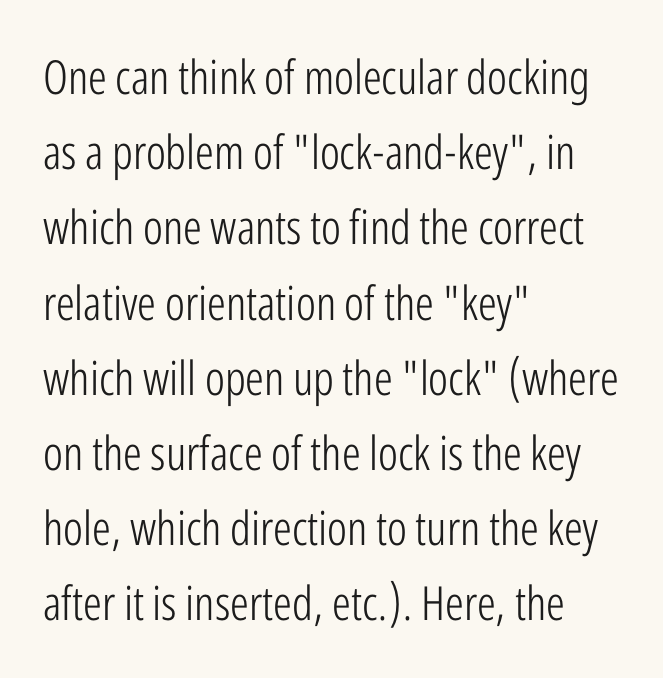
Q: Is the text bold? A: No.
Q: Is the text italic (slanted)? A: No, it is upright.
Q: Is the typeface a serif or a sans-serif typeface? A: Sans-serif.
Q: Is the text underlined? A: No.
Q: How is the paragraph aligned? A: Left-aligned.
Q: Is the spacing between letters normal or unusually wide? A: Normal.
Q: Is the spacing between lines tight, normal or loose? A: Normal.
Q: Width (condensed, normal, or wide)? A: Condensed.
Q: Stroke contrast? A: Low.
Q: x-height? A: Medium.
Q: Monospaced? A: No.
